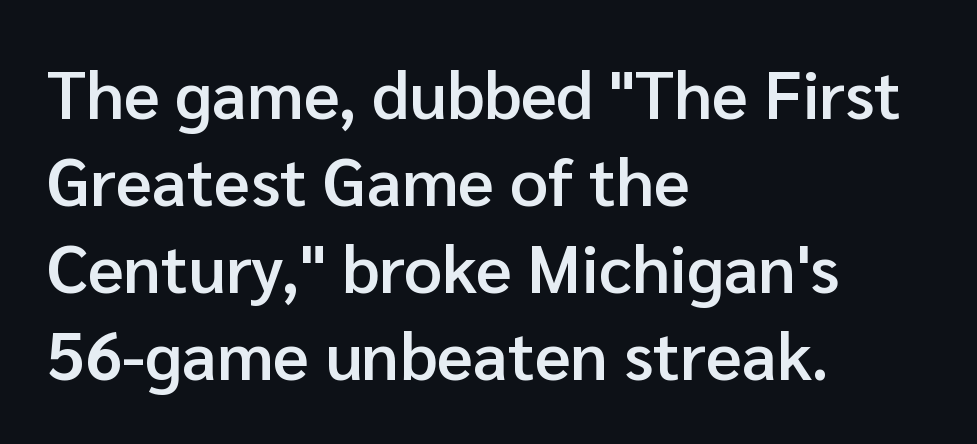
These lines sit exactly where default settings would place them. How heavy is the stroke? Medium-heavy — a semibold, shy of bold. Here the glyphs are tracked normally, forming tight word shapes. Where is the straight margin? On the left. The gap between lines stays unmarked. Examine the stroke ends and you'll find no serifs.
